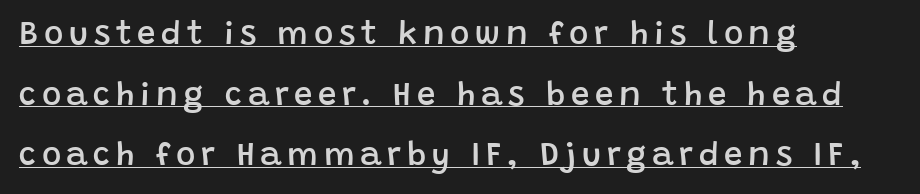
{"serif": "no", "italic": "no", "bold": "semi", "weight": "semibold", "width": "normal", "stroke_contrast": "low", "x_height": "large", "monospaced": "no", "underline": "yes", "align": "left", "line_spacing_ratio": 1.84, "glyph_px": 33}
